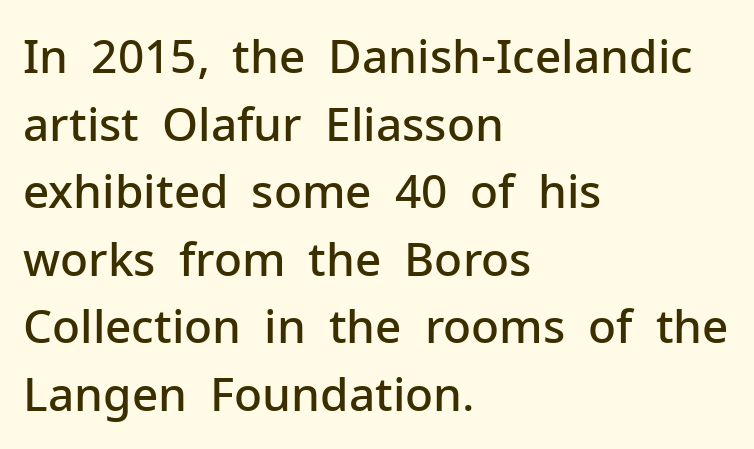
{"serif": "no", "italic": "no", "bold": "semi", "weight": "semibold", "width": "normal", "stroke_contrast": "low", "x_height": "medium", "monospaced": "no", "underline": "no", "align": "left", "line_spacing": "normal", "line_spacing_ratio": 1.47, "letter_spacing": "normal", "letter_spacing_em": 0.0, "glyph_px": 46}
